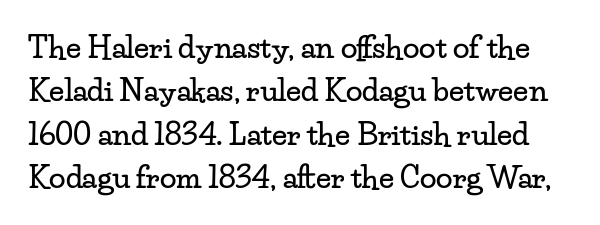
The image shows 30 px wide serif type, upright; set normal line spacing (1.45x), normal letter spacing, not underlined; low stroke contrast and a small x-height.
